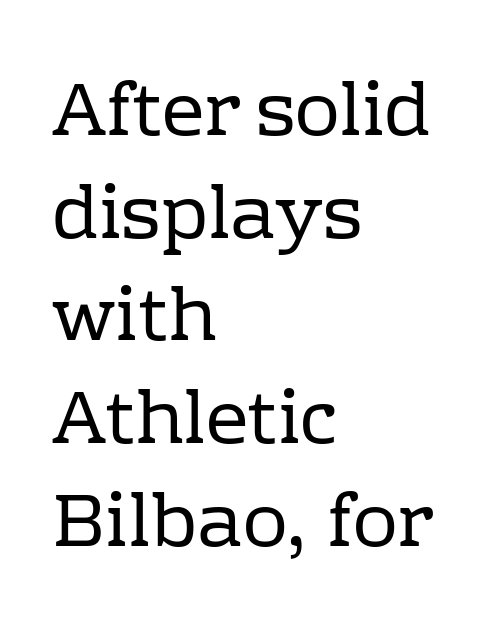
{"serif": "yes", "italic": "no", "bold": "no", "weight": "regular", "width": "normal", "stroke_contrast": "low", "x_height": "medium", "monospaced": "no", "underline": "no", "align": "left", "line_spacing": "normal", "line_spacing_ratio": 1.37, "letter_spacing": "normal", "letter_spacing_em": 0.0, "glyph_px": 75}
